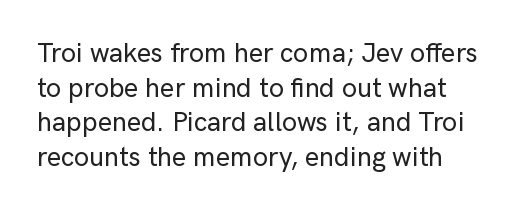
Does the lettering tilt? It doesn't — this is upright. Leading matches the norm, producing a regular column. Underlining? Definitely not there. Honestly, the letter spacing is just normal — you wouldn't notice it.
